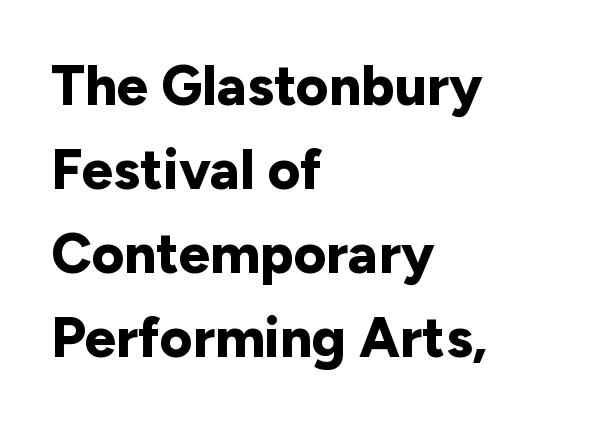
{"serif": "no", "italic": "no", "bold": "yes", "weight": "bold", "width": "normal", "stroke_contrast": "low", "x_height": "medium", "monospaced": "no", "underline": "no", "align": "left", "line_spacing": "normal", "line_spacing_ratio": 1.5, "letter_spacing": "normal", "letter_spacing_em": 0.0, "glyph_px": 56}
